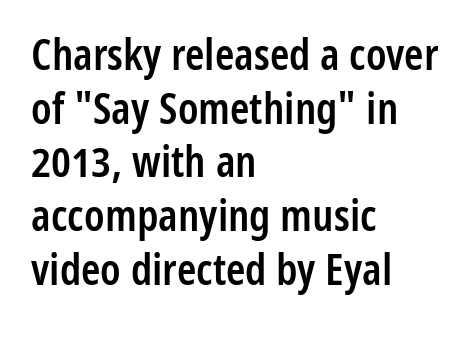
Nobody drew a line under any word here. The lines in this sample share a left origin and differ only in where they stop. Varying glyph widths throughout — classic text-font behaviour. The strokes are fattened partway — semibold, not bold.
